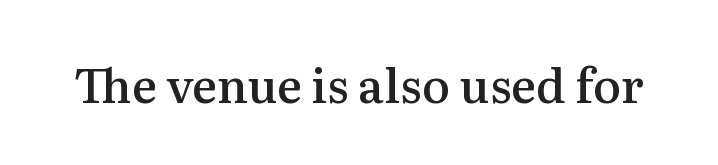
Q: Is the text bold? A: Semi-bold.
Q: Is the text italic (slanted)? A: No, it is upright.
Q: Is the typeface a serif or a sans-serif typeface? A: Serif.
Q: Is the text underlined? A: No.
Q: Is the spacing between letters normal or unusually wide? A: Normal.
Q: Width (condensed, normal, or wide)? A: Normal.
Q: Stroke contrast? A: Medium.
Q: x-height? A: Medium.
Q: Monospaced? A: No.
